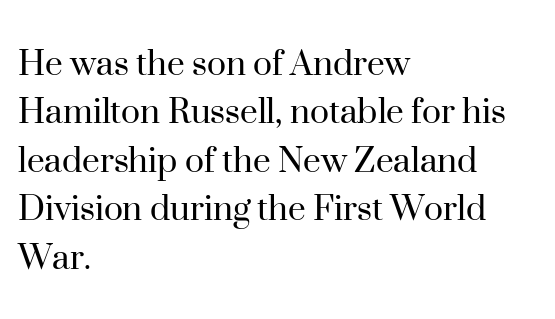
{"serif": "yes", "italic": "no", "bold": "no", "weight": "regular", "width": "normal", "stroke_contrast": "high", "x_height": "small", "monospaced": "no", "underline": "no", "align": "left", "line_spacing_ratio": 1.21, "letter_spacing": "normal", "letter_spacing_em": 0.0, "glyph_px": 40}
